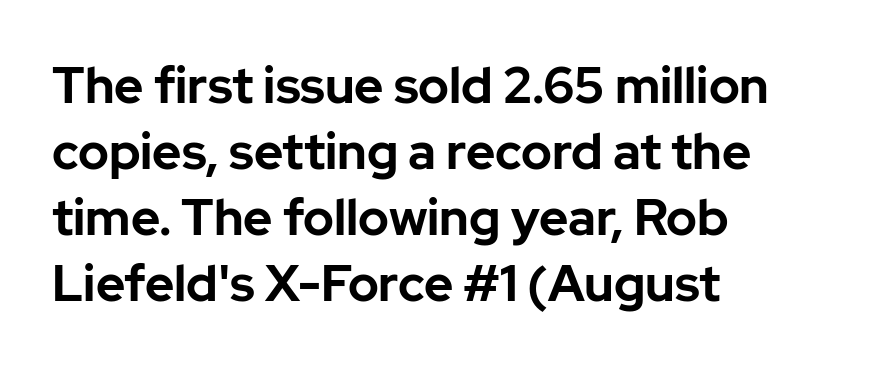
{"serif": "no", "italic": "no", "bold": "yes", "weight": "bold", "width": "normal", "stroke_contrast": "low", "x_height": "medium", "monospaced": "no", "underline": "no", "align": "left", "line_spacing": "normal", "line_spacing_ratio": 1.32, "letter_spacing": "normal", "letter_spacing_em": 0.0, "glyph_px": 50}
